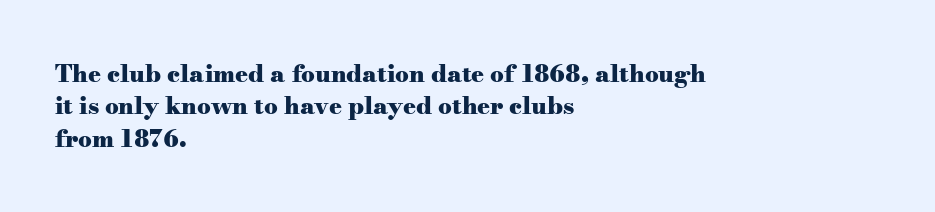
The image shows 24 px bold type, upright; set left-aligned, normal line spacing (1.35x), normal letter spacing, not underlined.
